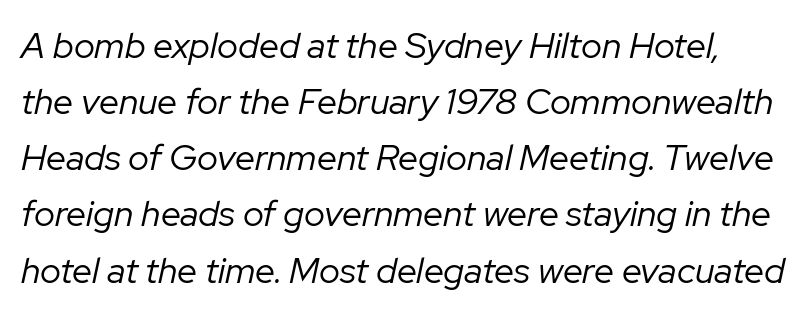
Q: Is the text bold? A: No.
Q: Is the text italic (slanted)? A: Yes, it leans right by about 12 degrees.
Q: Is the text underlined? A: No.
Q: Is the spacing between letters normal or unusually wide? A: Normal.
Q: Is the spacing between lines tight, normal or loose? A: Normal.
Q: Width (condensed, normal, or wide)? A: Normal.
Q: Stroke contrast? A: Low.
Q: x-height? A: Medium.
Q: Monospaced? A: No.
